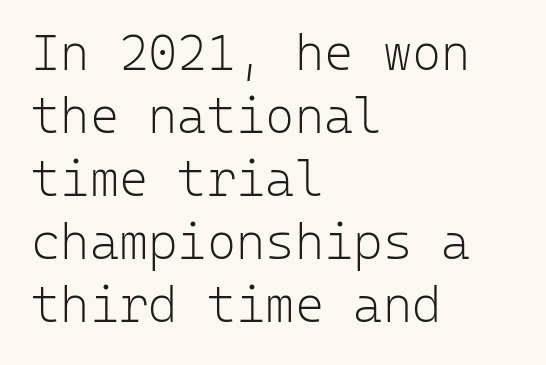
{"serif": "no", "italic": "no", "bold": "no", "weight": "light", "width": "normal", "stroke_contrast": "low", "x_height": "medium", "monospaced": "yes", "underline": "no", "align": "left", "line_spacing": "normal", "line_spacing_ratio": 1.26, "letter_spacing": "normal", "letter_spacing_em": 0.0, "glyph_px": 50}
